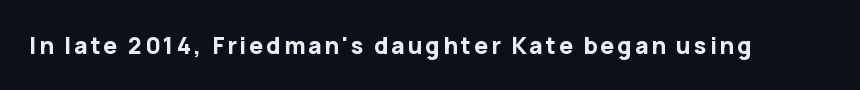
The image shows 23 px bold type, upright; set not underlined.
